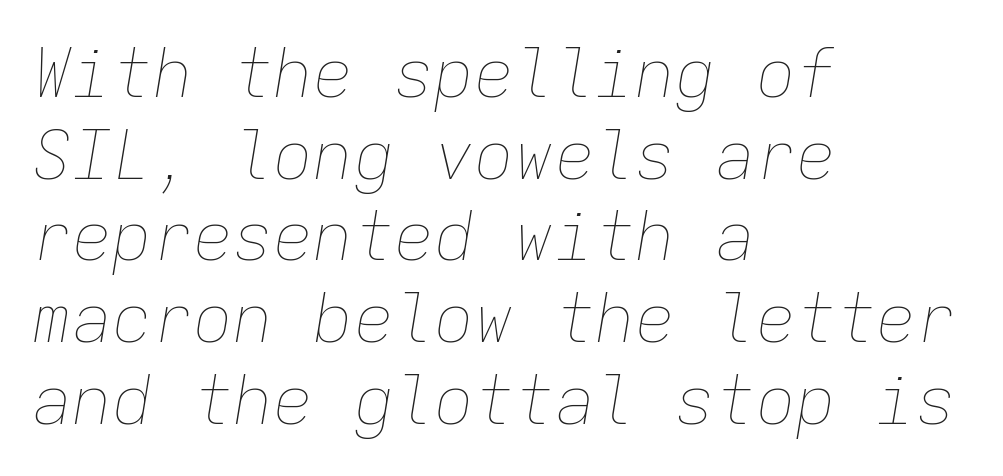
Q: Is the text bold? A: No.
Q: Is the text italic (slanted)? A: Yes, it leans right by about 9 degrees.
Q: Is the text underlined? A: No.
Q: How is the paragraph aligned? A: Left-aligned.
Q: Is the spacing between letters normal or unusually wide? A: Normal.
Q: Width (condensed, normal, or wide)? A: Normal.
Q: Stroke contrast? A: Low.
Q: x-height? A: Medium.
Q: Monospaced? A: Yes.
